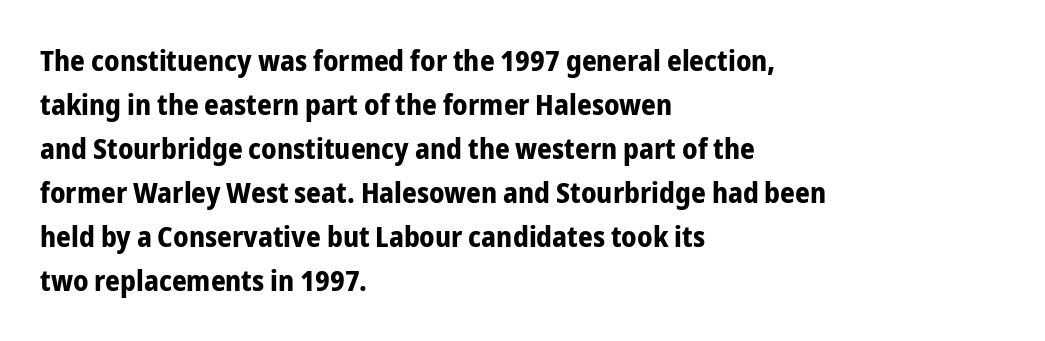
Letterform terminals end flat and unadorned throughout the passage. The line texture is even and compact thanks to regular tracking. Do the letters lean? They stand straight. Quick note: underline off. Which margin do the lines hug? The left one — the right edge is uneven.
